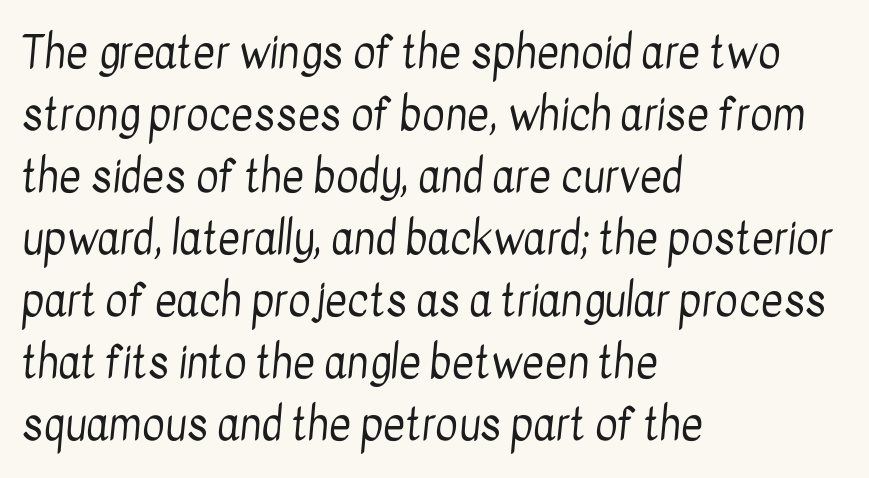
The image shows 43 px regular-weight, condensed sans-serif type; set left-aligned, normal line spacing (1.44x), normal letter spacing, not underlined; low stroke contrast and a medium x-height.
